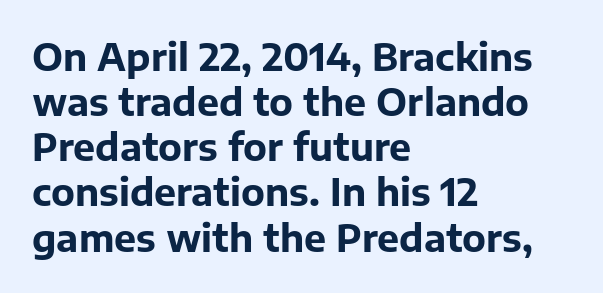
This rendering uses left alignment, leaving the right contour irregular. A typesetter would call this zero additional tracking. The letters stand upright; this is a roman face. Proportional: the letters do not fall into vertical columns.
